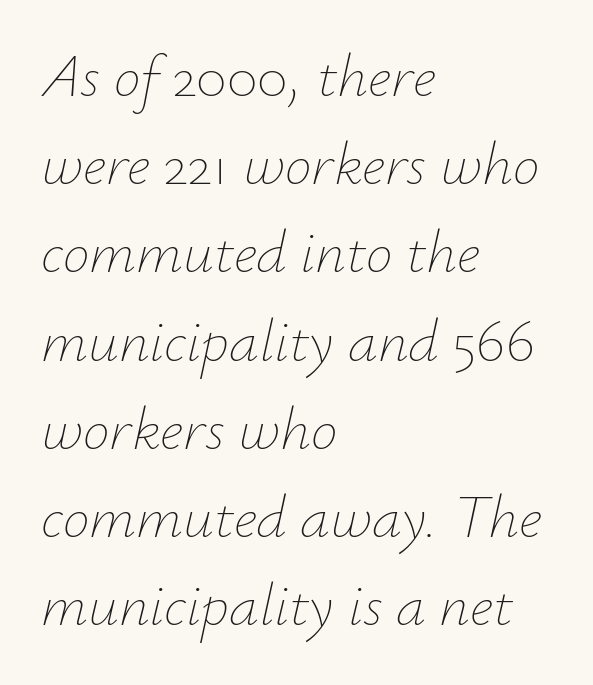
Q: Is the text bold? A: No.
Q: Is the text italic (slanted)? A: Yes, it leans right by about 12 degrees.
Q: Is the text underlined? A: No.
Q: How is the paragraph aligned? A: Left-aligned.
Q: Is the spacing between letters normal or unusually wide? A: Normal.
Q: Is the spacing between lines tight, normal or loose? A: Normal.
Q: Width (condensed, normal, or wide)? A: Normal.
Q: Stroke contrast? A: Low.
Q: x-height? A: Small.
Q: Monospaced? A: No.
